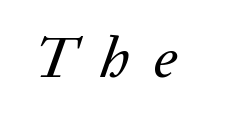
Between one letter and the next there's a generous, obvious gap. This sample has the flowing, uneven cadence of proportional lettering. These lines were composed using italics. Plain, unruled lines of type.
